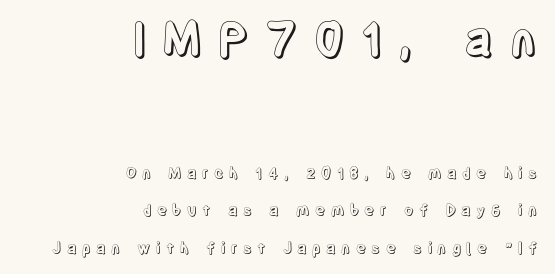
The image shows 45 px condensed type, upright; set right-aligned, loose line spacing (2.49x), unusually wide letter spacing (+0.35 em), not underlined; the first (top) block is 3.0x larger; a large x-height.
